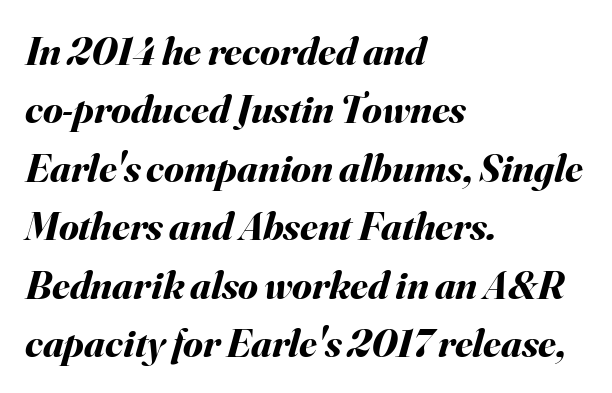
{"italic": "yes", "lean": "right", "slant_degrees": 16, "bold": "yes", "weight": "bold", "width": "normal", "stroke_contrast": "medium", "x_height": "small", "monospaced": "no", "underline": "no", "align": "left", "line_spacing": "normal", "line_spacing_ratio": 1.46, "letter_spacing": "normal", "letter_spacing_em": 0.0, "glyph_px": 40}
